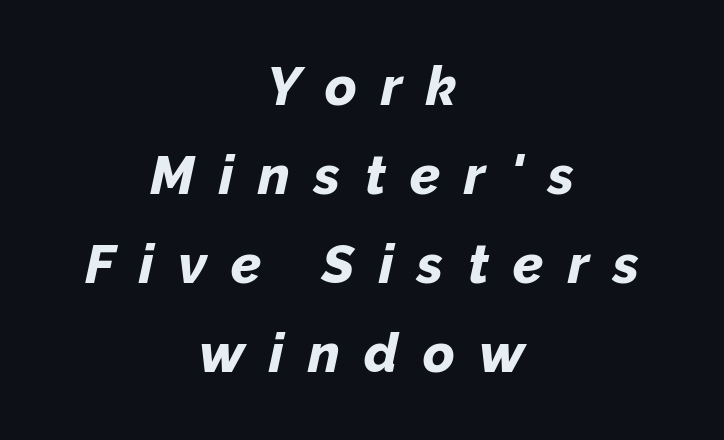
The letters are bold, with thick, heavy strokes. The gaps between neighbouring characters are conspicuously large. Descenders are the only things crossing below the line. This is oblique type, the kind used for emphasis or titles. This sample has the flowing, uneven cadence of proportional lettering. Is the block centered? Yes — each line is placed symmetrically about the middle.
